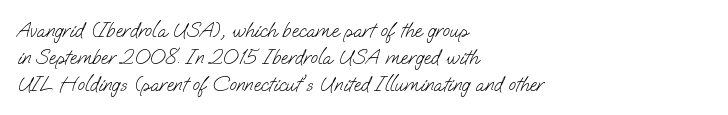
{"bold": "no", "underline": "no", "align": "left", "line_spacing": "normal", "line_spacing_ratio": 1.29, "letter_spacing": "normal", "letter_spacing_em": 0.0, "glyph_px": 21}
